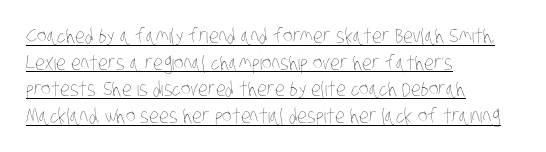
Q: Is the text bold? A: No.
Q: Is the text underlined? A: Yes.
Q: How is the paragraph aligned? A: Left-aligned.
Q: Is the spacing between letters normal or unusually wide? A: Normal.
Q: Is the spacing between lines tight, normal or loose? A: Normal.
